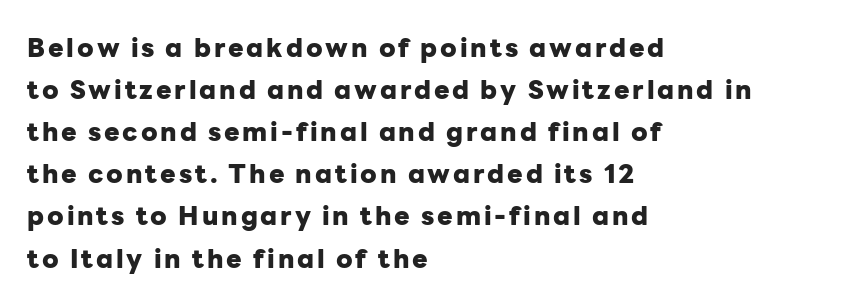
The image shows 26 px bold type, upright; set left-aligned, normal line spacing (1.62x), not underlined.
